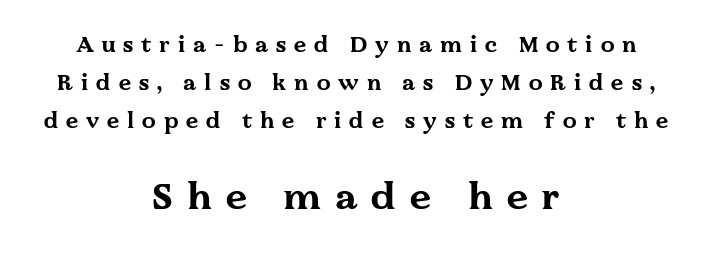
Q: Is the text bold? A: Yes.
Q: Is the text italic (slanted)? A: No, it is upright.
Q: Is the typeface a serif or a sans-serif typeface? A: Serif.
Q: Is the text underlined? A: No.
Q: How is the paragraph aligned? A: Centered.
Q: Is the spacing between letters normal or unusually wide? A: Unusually wide.
Q: Which block of text is set in a larger size, the first (top) or the second (bottom)? A: The second (bottom) one.
Q: Width (condensed, normal, or wide)? A: Wide.
Q: Stroke contrast? A: Medium.
Q: x-height? A: Medium.
Q: Monospaced? A: No.
